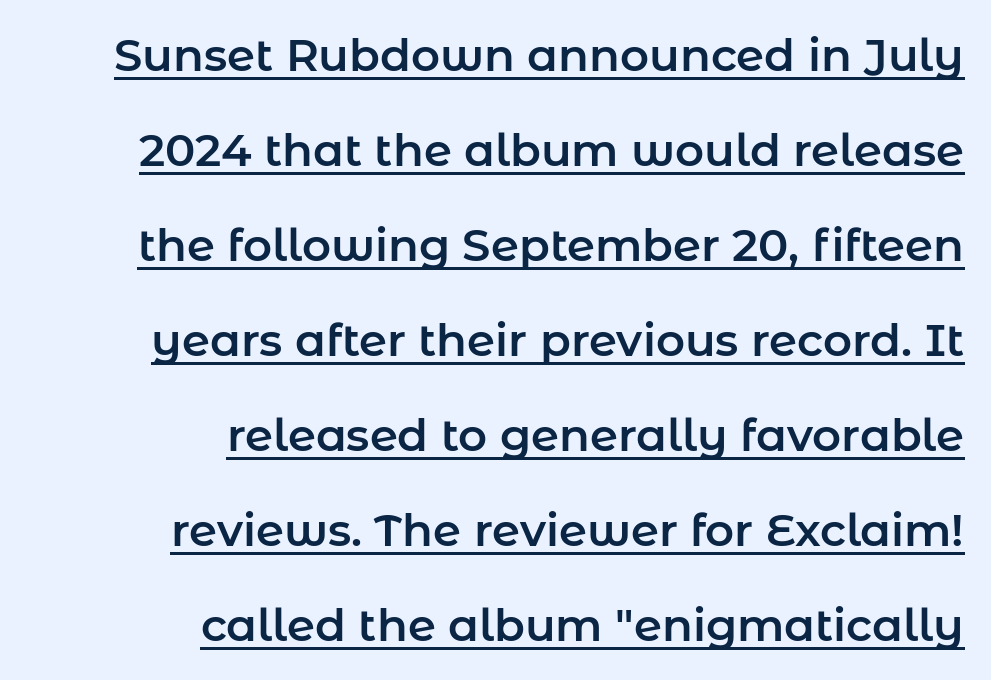
{"serif": "no", "italic": "no", "width": "normal", "stroke_contrast": "low", "x_height": "medium", "monospaced": "no", "underline": "yes", "align": "right", "line_spacing": "loose", "line_spacing_ratio": 2.11, "letter_spacing": "normal", "letter_spacing_em": 0.0, "glyph_px": 45}
